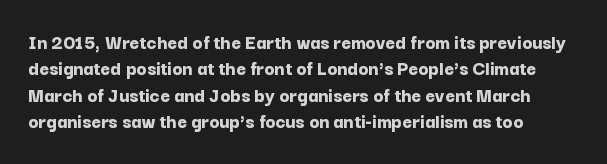
{"italic": "no", "bold": "yes", "underline": "no", "align": "left", "line_spacing": "normal", "line_spacing_ratio": 1.26, "letter_spacing": "normal", "letter_spacing_em": 0.0, "glyph_px": 21}
